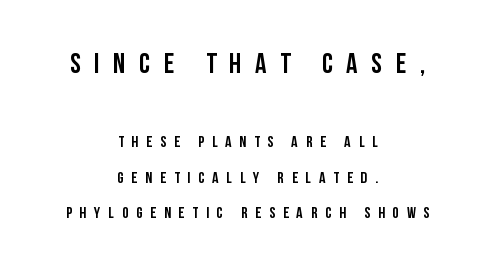
Q: Is the text bold? A: Yes.
Q: Is the text italic (slanted)? A: No, it is upright.
Q: Is the typeface a serif or a sans-serif typeface? A: Sans-serif.
Q: Is the text underlined? A: No.
Q: How is the paragraph aligned? A: Centered.
Q: Is the spacing between letters normal or unusually wide? A: Unusually wide.
Q: Is the spacing between lines tight, normal or loose? A: Loose.
Q: Which block of text is set in a larger size, the first (top) or the second (bottom)? A: The first (top) one.
Q: Width (condensed, normal, or wide)? A: Condensed.
Q: Stroke contrast? A: Low.
Q: x-height? A: Large.
Q: Monospaced? A: No.
